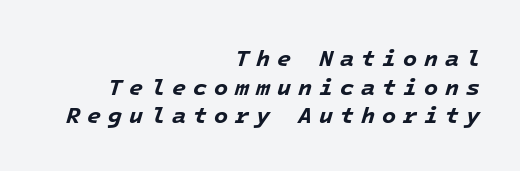
The image shows 23 px bold type, italic (leaning right); set right-aligned, line spacing 1.24x, unusually wide letter spacing (+0.3 em), not underlined.
